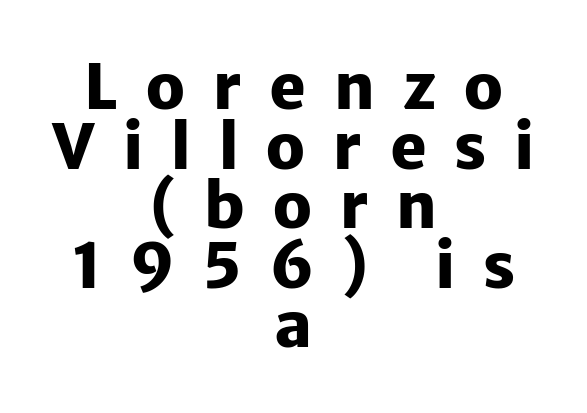
Q: Is the text bold? A: Yes.
Q: Is the text italic (slanted)? A: No, it is upright.
Q: Is the typeface a serif or a sans-serif typeface? A: Sans-serif.
Q: Is the text underlined? A: No.
Q: How is the paragraph aligned? A: Centered.
Q: Is the spacing between letters normal or unusually wide? A: Unusually wide.
Q: Is the spacing between lines tight, normal or loose? A: Tight.
Q: Width (condensed, normal, or wide)? A: Normal.
Q: Stroke contrast? A: Low.
Q: x-height? A: Medium.
Q: Monospaced? A: No.
